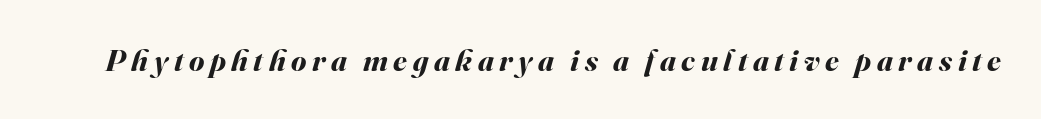
Q: Is the text bold? A: Yes.
Q: Is the text italic (slanted)? A: Yes, it leans right by about 16 degrees.
Q: Is the text underlined? A: No.
Q: Width (condensed, normal, or wide)? A: Normal.
Q: Stroke contrast? A: Medium.
Q: x-height? A: Small.
Q: Monospaced? A: No.
